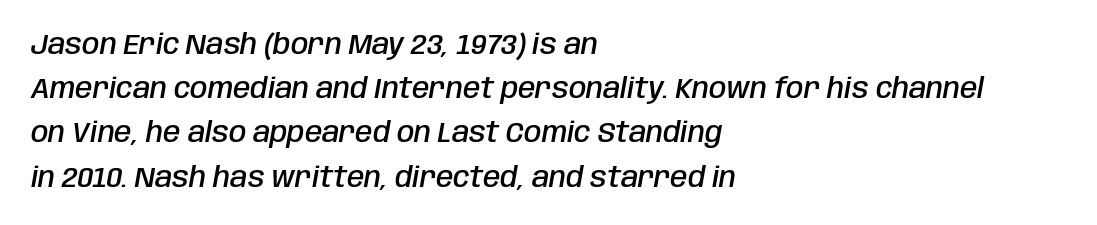
Q: Is the text bold? A: Semi-bold.
Q: Is the text italic (slanted)? A: Yes, it leans right by about 10 degrees.
Q: Is the text underlined? A: No.
Q: How is the paragraph aligned? A: Left-aligned.
Q: Is the spacing between letters normal or unusually wide? A: Normal.
Q: Is the spacing between lines tight, normal or loose? A: Normal.
Q: Width (condensed, normal, or wide)? A: Condensed.
Q: Stroke contrast? A: Low.
Q: x-height? A: Large.
Q: Monospaced? A: No.
